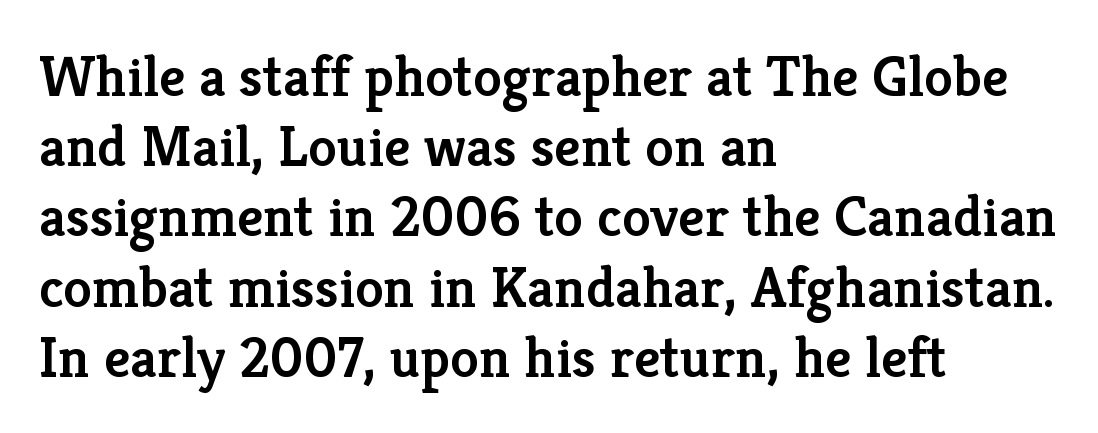
Q: Is the text bold? A: Semi-bold.
Q: Is the text italic (slanted)? A: No, it is upright.
Q: Is the typeface a serif or a sans-serif typeface? A: Serif.
Q: Is the text underlined? A: No.
Q: How is the paragraph aligned? A: Left-aligned.
Q: Is the spacing between letters normal or unusually wide? A: Normal.
Q: Width (condensed, normal, or wide)? A: Normal.
Q: Stroke contrast? A: Low.
Q: x-height? A: Medium.
Q: Monospaced? A: No.
